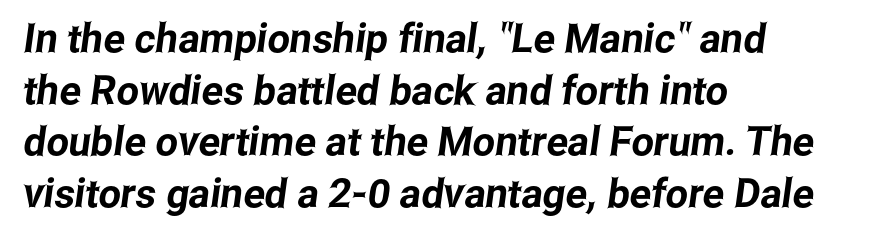
Q: Is the typeface a serif or a sans-serif typeface? A: Sans-serif.
Q: Is the text underlined? A: No.
Q: How is the paragraph aligned? A: Left-aligned.
Q: Is the spacing between letters normal or unusually wide? A: Normal.
Q: Is the spacing between lines tight, normal or loose? A: Normal.
Q: Width (condensed, normal, or wide)? A: Condensed.
Q: Stroke contrast? A: Low.
Q: x-height? A: Medium.
Q: Monospaced? A: No.
